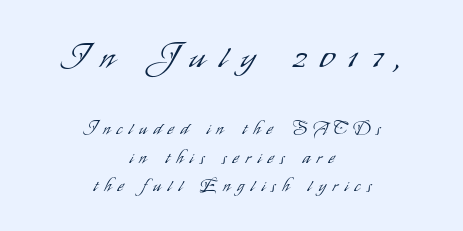
Does the copy run flush right? No — it is centered line by line. Is this a fixed-width face? No — the glyphs have proportional, varying widths. Short note: letters widely spaced. Heft: none added — not bold. The initial chunk of copy outweighs the following chunk in type size.
